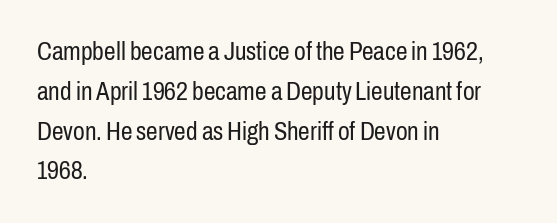
The image shows 26 px text type, upright; set left-aligned, normal line spacing (1.53x), normal letter spacing, not underlined.
